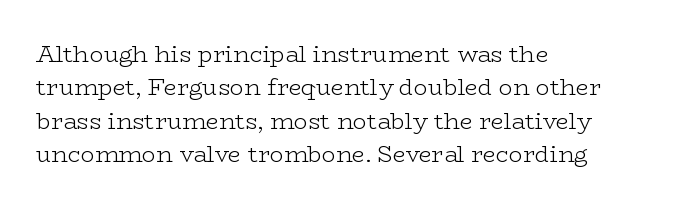
The image shows 23 px text type, upright; set left-aligned, normal line spacing (1.45x), normal letter spacing, not underlined.
